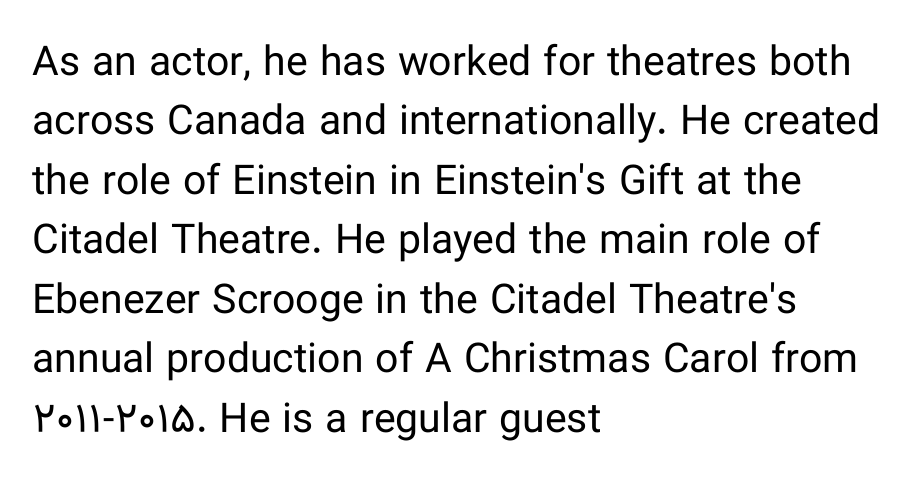
{"serif": "no", "italic": "no", "bold": "no", "weight": "regular", "width": "normal", "stroke_contrast": "low", "x_height": "medium", "monospaced": "no", "underline": "no", "align": "left", "line_spacing": "normal", "line_spacing_ratio": 1.45, "letter_spacing": "normal", "letter_spacing_em": 0.0, "glyph_px": 41}
